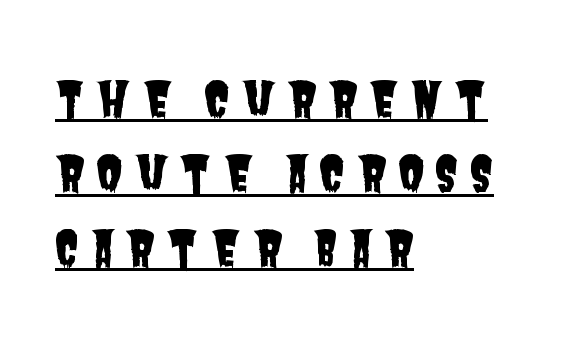
Q: Is the typeface a serif or a sans-serif typeface? A: Sans-serif.
Q: Is the text underlined? A: Yes.
Q: How is the paragraph aligned? A: Left-aligned.
Q: Is the spacing between letters normal or unusually wide? A: Unusually wide.
Q: Is the spacing between lines tight, normal or loose? A: Normal.
Q: Width (condensed, normal, or wide)? A: Condensed.
Q: Stroke contrast? A: Low.
Q: x-height? A: Large.
Q: Monospaced? A: No.
